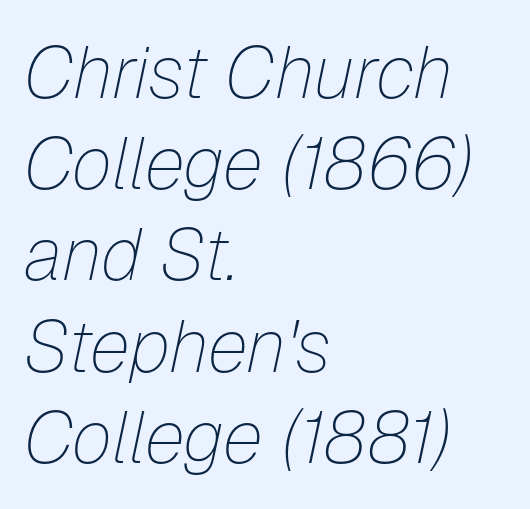
The passage shown leans; its letterforms are oblique. The leading is moderate, giving the passage an even texture. Nobody drew a line under any word here. Letter spacing: default. The compositor pushed each line to the left boundary. Unbolded letterforms with no extra heft.
